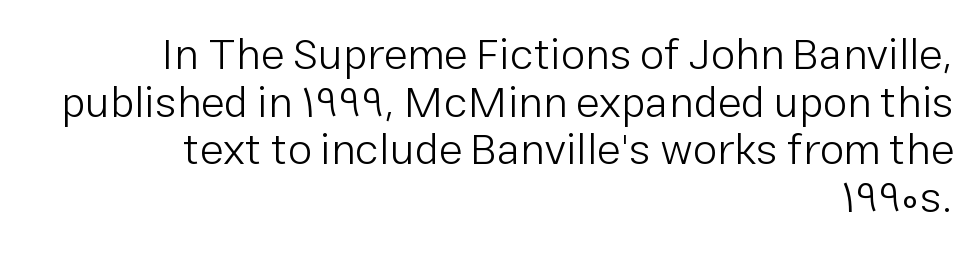
The image shows 44 px light sans-serif type, upright; set right-aligned, tight line spacing (1.08x), normal letter spacing, not underlined; low stroke contrast and a medium x-height.
